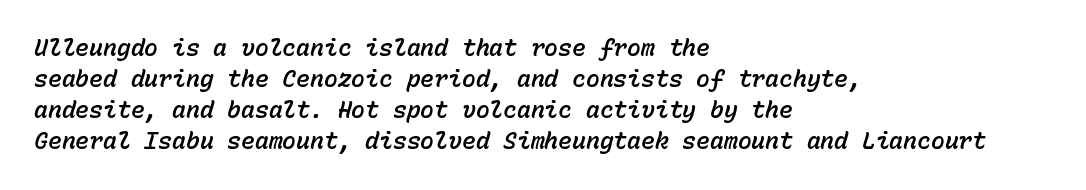
{"italic": "yes", "lean": "right", "slant_degrees": 15, "underline": "no", "align": "left", "line_spacing": "normal", "line_spacing_ratio": 1.35, "letter_spacing": "normal", "letter_spacing_em": 0.0, "glyph_px": 23}
